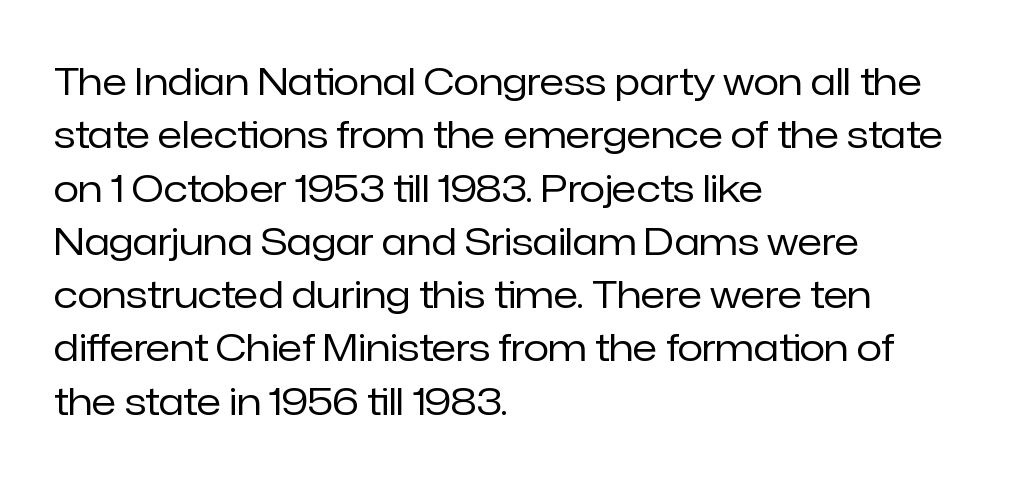
The string is rendered with underlining switched off. The typesetting does not lean heavy: it is not bold. A typesetter would label this face a sans. These lines stack with their left ends in a neat column. Reading down the column, the eye jumps a familiar distance to each next line.
